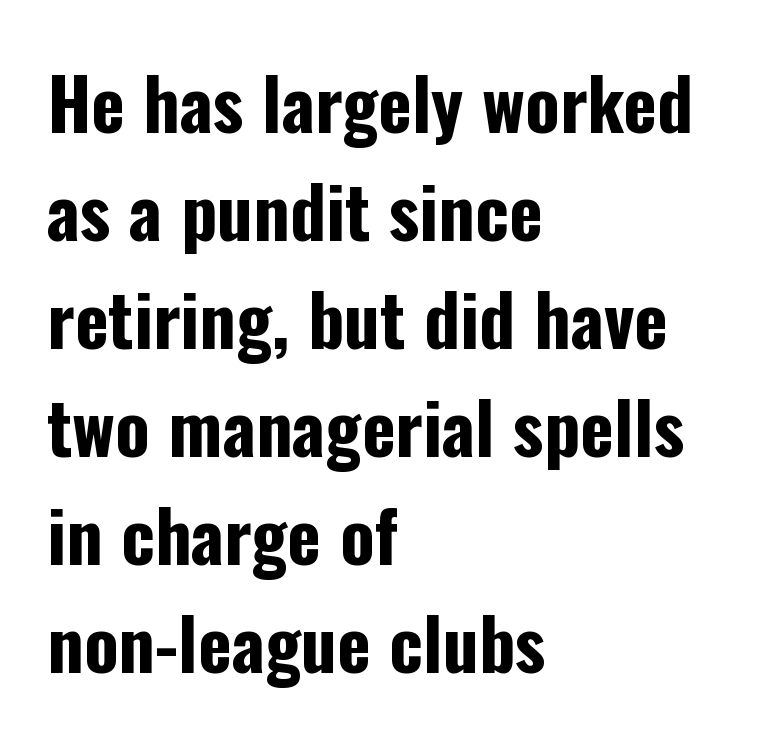
Q: Is the text bold? A: Yes.
Q: Is the text italic (slanted)? A: No, it is upright.
Q: Is the typeface a serif or a sans-serif typeface? A: Sans-serif.
Q: Is the text underlined? A: No.
Q: How is the paragraph aligned? A: Left-aligned.
Q: Is the spacing between letters normal or unusually wide? A: Normal.
Q: Is the spacing between lines tight, normal or loose? A: Normal.
Q: Width (condensed, normal, or wide)? A: Condensed.
Q: Stroke contrast? A: Low.
Q: x-height? A: Medium.
Q: Monospaced? A: No.
